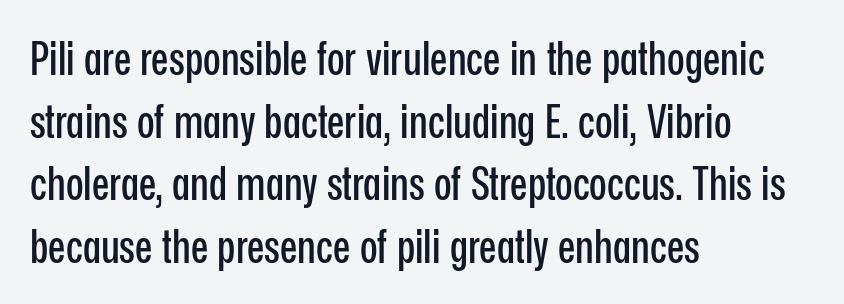
Is this a fixed-width face? No — the glyphs have proportional, varying widths. The gap between lines stays unmarked. The line texture is even and compact thanks to regular tracking. Classification — sans serif. Does the lettering tilt? It doesn't — this is upright. The rendering uses a moderate line-height, typical for paragraphs.
